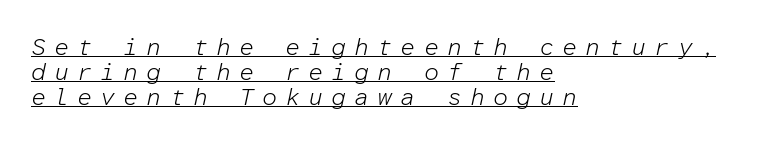
The image shows 24 px text type, italic (leaning right); set left-aligned, tight line spacing (1.04x), unusually wide letter spacing (+0.33 em), underlined.
